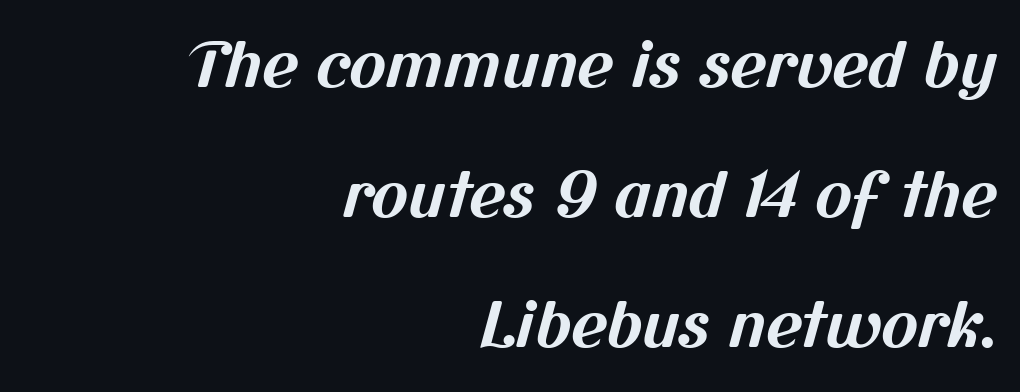
Font category for this specimen: sans-serif. The rendering anchors every line to the right-hand side. Nothing unusual about the tracking: characters are spaced as the font intends. Airy leading. Here the designer chose a conventional face with non-uniform glyph widths. Each row of text sits above clean, open space.
